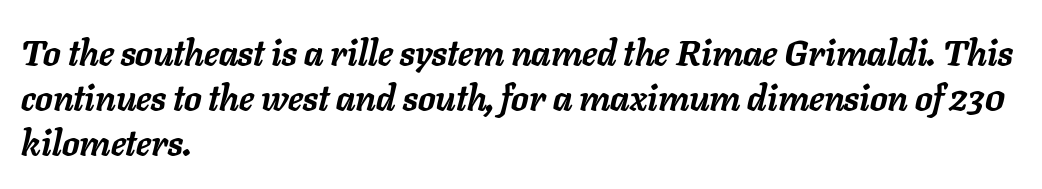
The image shows 35 px semibold type, italic (leaning right); set left-aligned, normal line spacing (1.29x), normal letter spacing, not underlined; low stroke contrast and a medium x-height.
